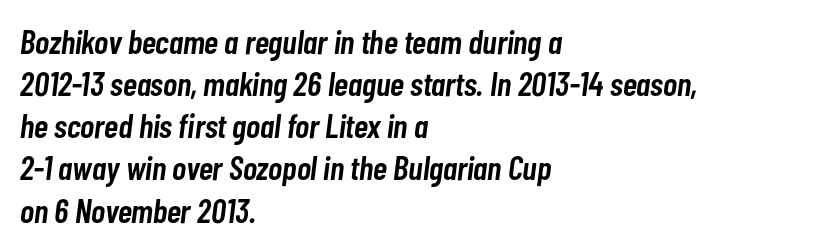
Q: Is the text bold? A: Semi-bold.
Q: Is the text italic (slanted)? A: Yes, it leans right by about 7 degrees.
Q: Is the text underlined? A: No.
Q: How is the paragraph aligned? A: Left-aligned.
Q: Is the spacing between letters normal or unusually wide? A: Normal.
Q: Width (condensed, normal, or wide)? A: Condensed.
Q: Stroke contrast? A: Low.
Q: x-height? A: Medium.
Q: Monospaced? A: No.
